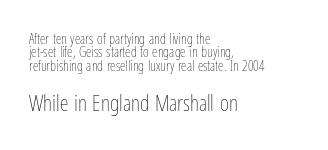
{"italic": "no", "bold": "no", "underline": "no", "align": "left", "line_spacing": "tight", "line_spacing_ratio": 0.96, "letter_spacing": "normal", "letter_spacing_em": 0.0, "larger_block": "second", "size_ratio": 1.57, "glyph_px": 22}
